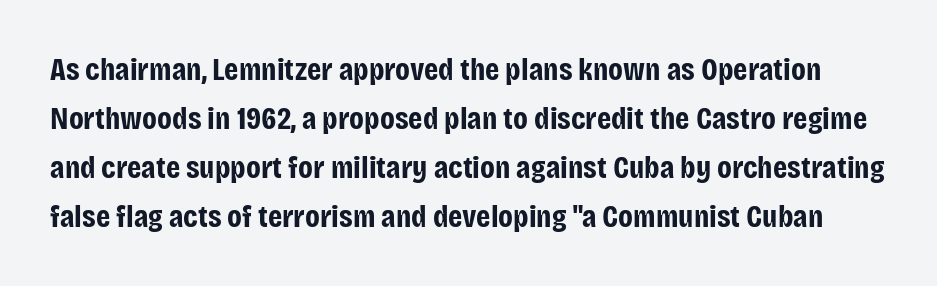
{"serif": "no", "italic": "no", "bold": "yes", "weight": "bold", "width": "condensed", "stroke_contrast": "low", "x_height": "large", "monospaced": "no", "underline": "no", "line_spacing": "normal", "line_spacing_ratio": 1.53, "letter_spacing": "normal", "letter_spacing_em": 0.0, "glyph_px": 32}
